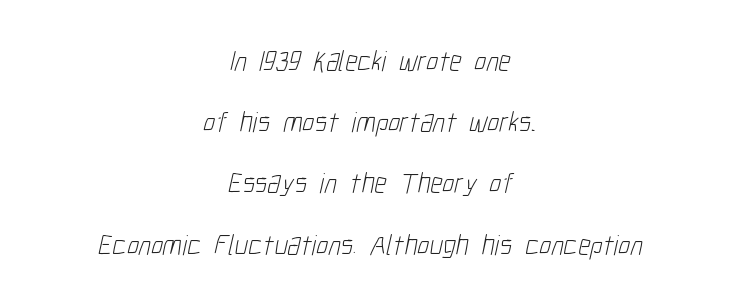
{"serif": "no", "bold": "no", "weight": "light", "width": "condensed", "stroke_contrast": "low", "x_height": "medium", "monospaced": "no", "underline": "no", "align": "center", "line_spacing": "loose", "line_spacing_ratio": 2.11, "letter_spacing": "normal", "letter_spacing_em": 0.0, "glyph_px": 29}
